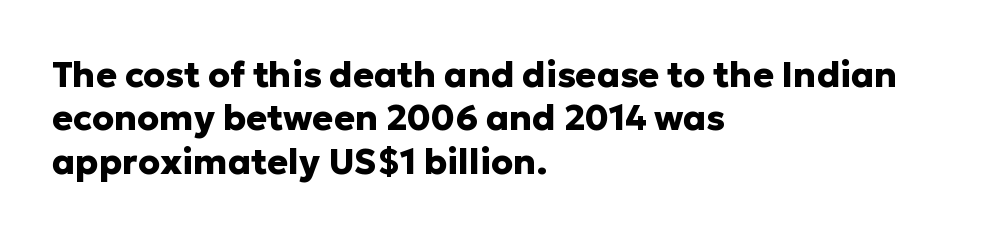
The image shows 35 px heavy sans-serif type, upright; set left-aligned, line spacing 1.24x, normal letter spacing, not underlined; low stroke contrast and a medium x-height.
